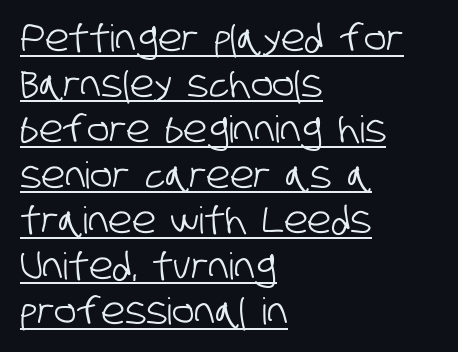
Somebody hit Ctrl+U on this one — the words are underlined. The passage shown is typed in a proportional face where columns would drift. Glyph-to-glyph distance matches everyday printed text. The paragraph shown leans on its left margin. Stroke terminals: plain, sans-serif.
